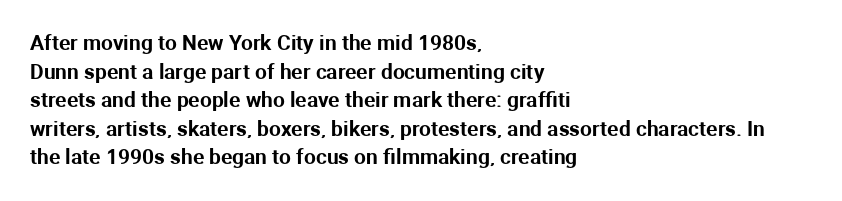
Q: Is the text italic (slanted)? A: No, it is upright.
Q: Is the text underlined? A: No.
Q: How is the paragraph aligned? A: Left-aligned.
Q: Is the spacing between letters normal or unusually wide? A: Normal.
Q: Is the spacing between lines tight, normal or loose? A: Normal.
